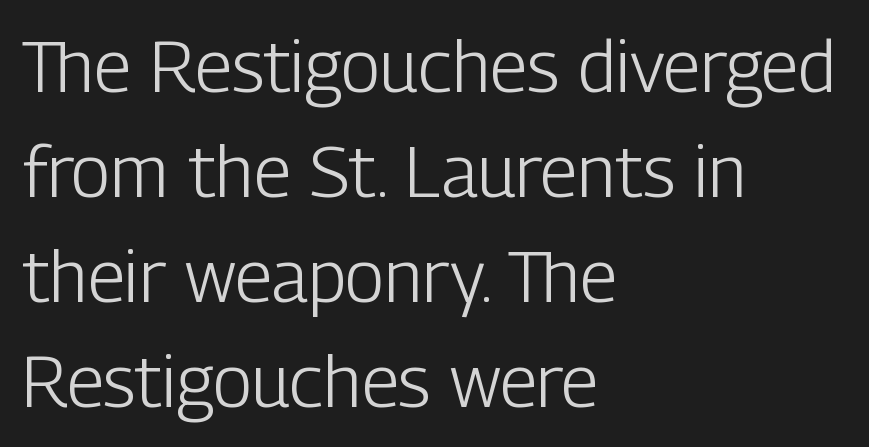
{"serif": "no", "italic": "no", "bold": "no", "weight": "light", "width": "condensed", "stroke_contrast": "low", "x_height": "medium", "monospaced": "no", "underline": "no", "align": "left", "line_spacing": "normal", "line_spacing_ratio": 1.46, "letter_spacing": "normal", "letter_spacing_em": 0.0, "glyph_px": 72}
